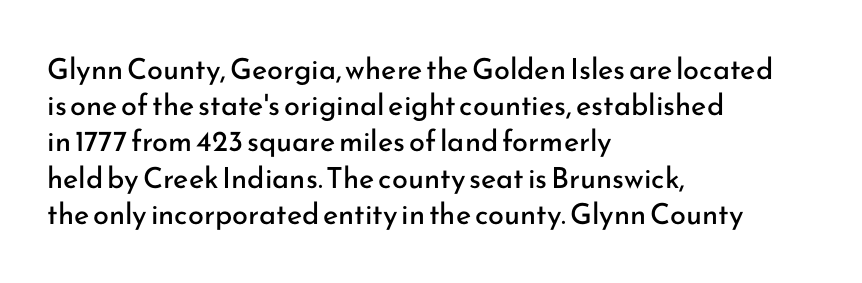
Note: no serifs on the glyphs. Caption: multi-line text, flush left, ragged right. No chunkiness to these letters — they're not bold. Leading: standard.
